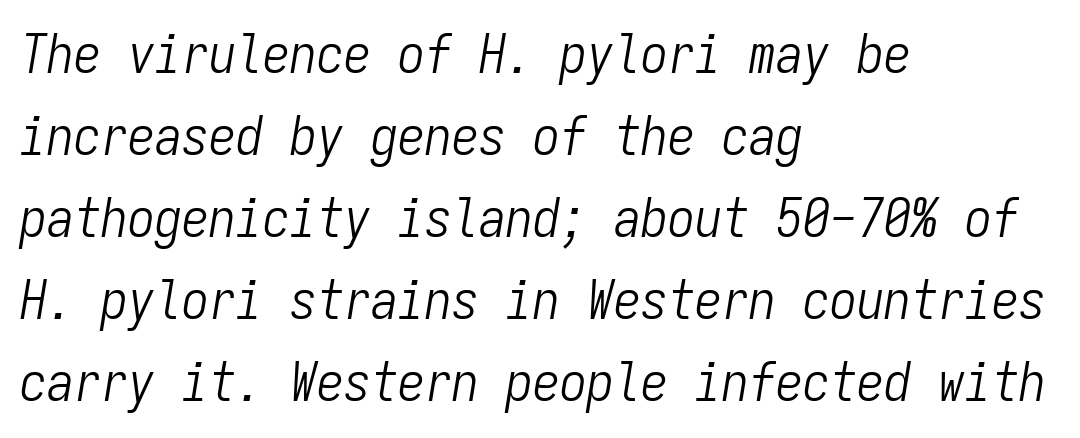
Q: Is the text bold? A: No.
Q: Is the text italic (slanted)? A: Yes, it leans right by about 9 degrees.
Q: Is the text underlined? A: No.
Q: How is the paragraph aligned? A: Left-aligned.
Q: Is the spacing between letters normal or unusually wide? A: Normal.
Q: Is the spacing between lines tight, normal or loose? A: Normal.
Q: Width (condensed, normal, or wide)? A: Condensed.
Q: Stroke contrast? A: Low.
Q: x-height? A: Medium.
Q: Monospaced? A: Yes.
